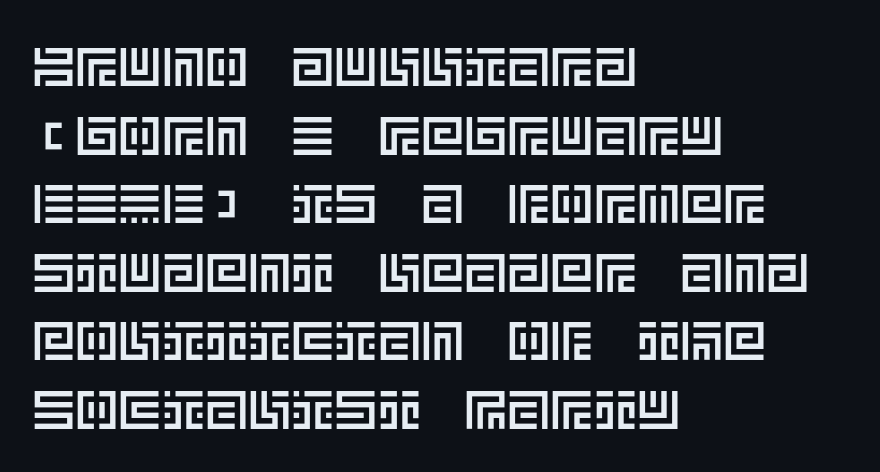
Glance below the letters and you will spot only blank space. Vertically, the passage feels balanced, rows spaced as you'd expect. Line beginnings align vertically; line endings do not. Inter-character spacing is left at the font's built-in metrics.
